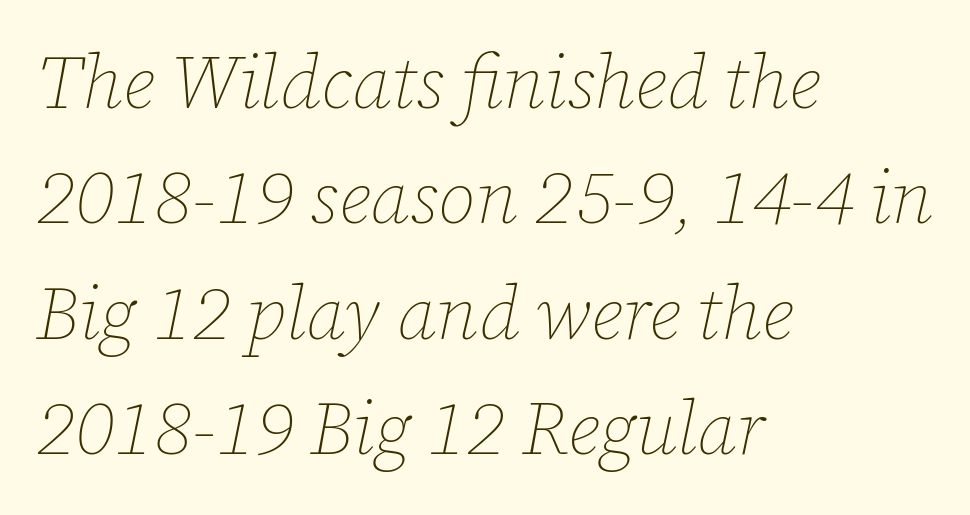
The image shows 75 px thin type, italic (leaning right); set left-aligned, normal line spacing (1.54x), normal letter spacing, not underlined; low stroke contrast and a medium x-height.
